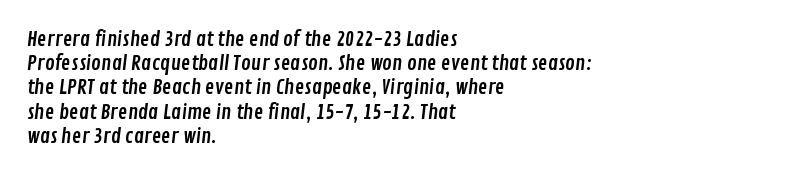
Words appear dense and cohesive because spacing is normal. The text block is weighted toward the left margin, trailing off unevenly rightward. The strip under each line holds only bare page.
